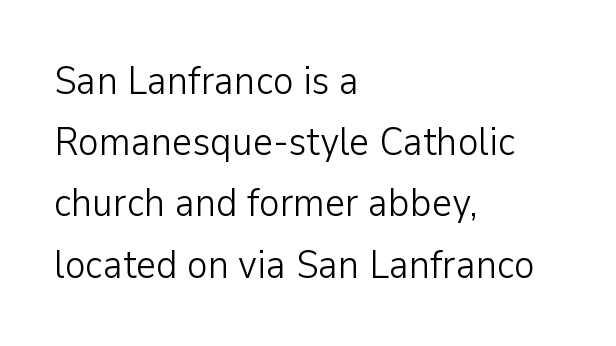
Q: Is the text bold? A: No.
Q: Is the text italic (slanted)? A: No, it is upright.
Q: Is the typeface a serif or a sans-serif typeface? A: Sans-serif.
Q: Is the text underlined? A: No.
Q: How is the paragraph aligned? A: Left-aligned.
Q: Is the spacing between letters normal or unusually wide? A: Normal.
Q: Is the spacing between lines tight, normal or loose? A: Normal.
Q: Width (condensed, normal, or wide)? A: Normal.
Q: Stroke contrast? A: Low.
Q: x-height? A: Medium.
Q: Monospaced? A: No.
